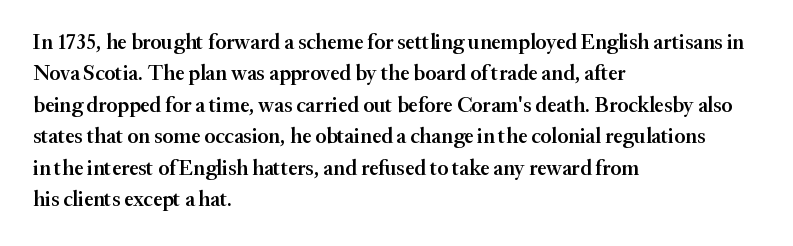
{"italic": "no", "bold": "semi", "underline": "no", "align": "left", "line_spacing": "normal", "line_spacing_ratio": 1.5, "letter_spacing": "normal", "letter_spacing_em": 0.0, "glyph_px": 21}
